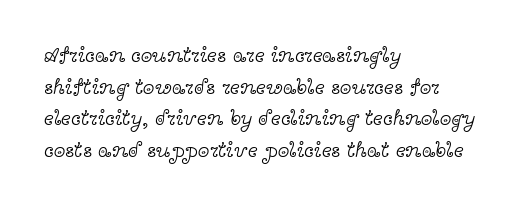
Q: Is the text bold? A: No.
Q: Is the text italic (slanted)? A: Yes.
Q: Is the text underlined? A: No.
Q: How is the paragraph aligned? A: Left-aligned.
Q: Is the spacing between letters normal or unusually wide? A: Normal.
Q: Is the spacing between lines tight, normal or loose? A: Normal.
